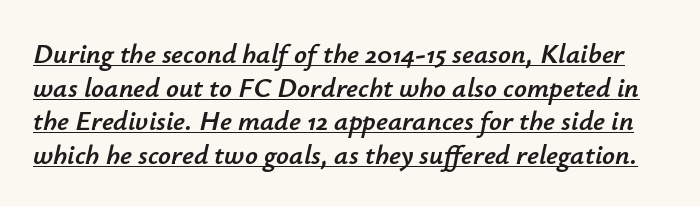
{"italic": "yes", "lean": "right", "slant_degrees": 12, "width": "normal", "stroke_contrast": "low", "x_height": "small", "monospaced": "no", "underline": "yes", "line_spacing_ratio": 1.2, "letter_spacing": "normal", "letter_spacing_em": 0.0, "glyph_px": 28}
